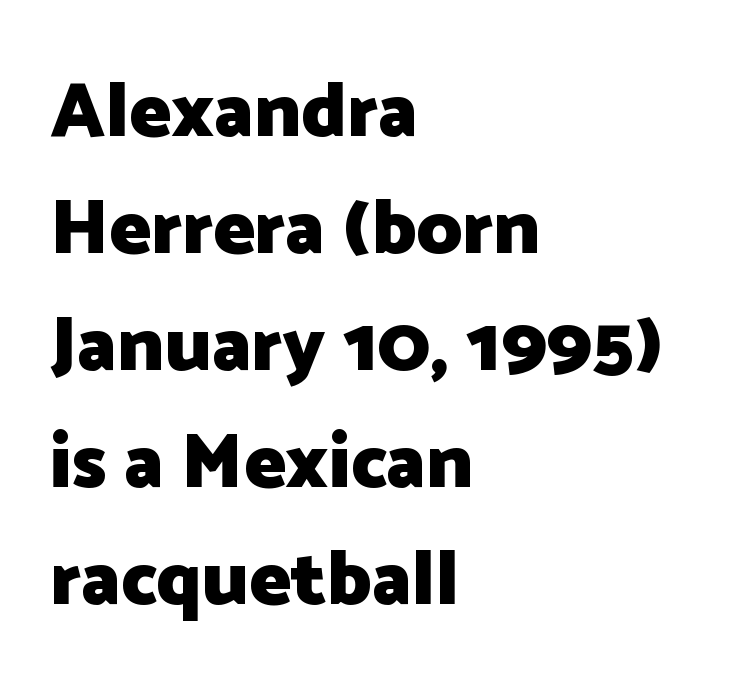
{"serif": "no", "italic": "no", "bold": "yes", "weight": "heavy", "width": "normal", "stroke_contrast": "low", "x_height": "medium", "monospaced": "no", "underline": "no", "align": "left", "line_spacing": "normal", "line_spacing_ratio": 1.5, "letter_spacing": "normal", "letter_spacing_em": 0.0, "glyph_px": 78}
